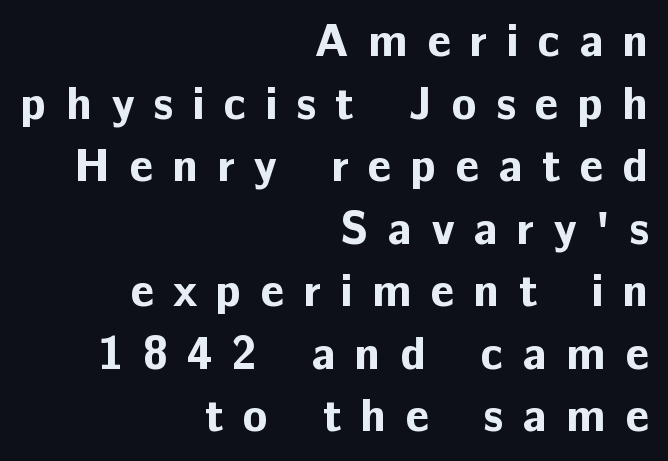
Q: Is the text bold? A: Yes.
Q: Is the text italic (slanted)? A: No, it is upright.
Q: Is the typeface a serif or a sans-serif typeface? A: Sans-serif.
Q: Is the text underlined? A: No.
Q: How is the paragraph aligned? A: Right-aligned.
Q: Is the spacing between letters normal or unusually wide? A: Unusually wide.
Q: Is the spacing between lines tight, normal or loose? A: Normal.
Q: Width (condensed, normal, or wide)? A: Normal.
Q: Stroke contrast? A: Low.
Q: x-height? A: Medium.
Q: Monospaced? A: No.
